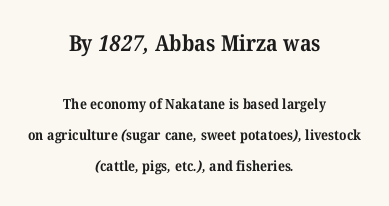
Q: Is the text bold? A: Yes.
Q: Is the text underlined? A: No.
Q: How is the paragraph aligned? A: Centered.
Q: Is the spacing between letters normal or unusually wide? A: Normal.
Q: Is the spacing between lines tight, normal or loose? A: Loose.
Q: Which block of text is set in a larger size, the first (top) or the second (bottom)? A: The first (top) one.
